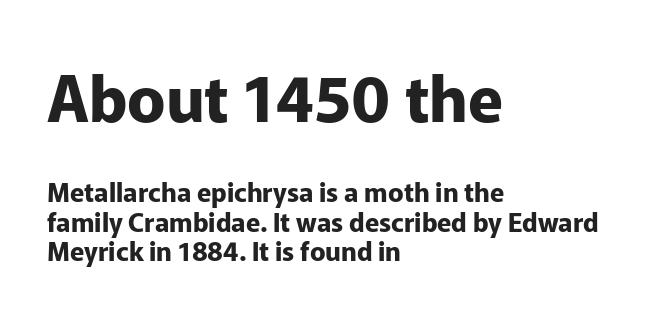
Q: Is the text bold? A: Yes.
Q: Is the text italic (slanted)? A: No, it is upright.
Q: Is the typeface a serif or a sans-serif typeface? A: Sans-serif.
Q: Is the text underlined? A: No.
Q: How is the paragraph aligned? A: Left-aligned.
Q: Is the spacing between letters normal or unusually wide? A: Normal.
Q: Is the spacing between lines tight, normal or loose? A: Tight.
Q: Which block of text is set in a larger size, the first (top) or the second (bottom)? A: The first (top) one.
Q: Width (condensed, normal, or wide)? A: Normal.
Q: Stroke contrast? A: Low.
Q: x-height? A: Medium.
Q: Monospaced? A: No.
